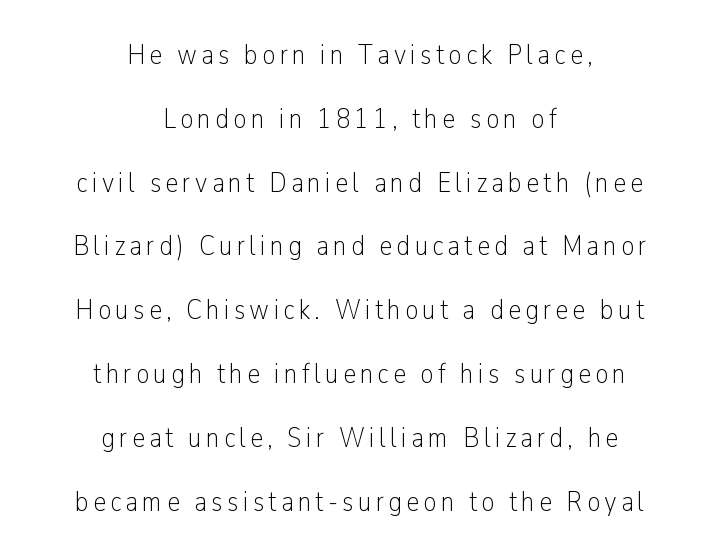
Alignment: centered. Nothing heavy about these letters — not bold at all. Typographically, this falls in the sans-serif category. The string is rendered with underlining switched off. Vertically, the passage feels expansive, rows floating well apart. The font's upright variant was chosen for this text.
